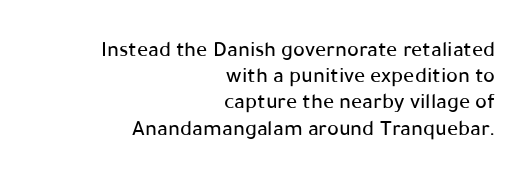
The image shows 22 px text type, upright; set right-aligned, line spacing 1.19x, normal letter spacing, not underlined.
